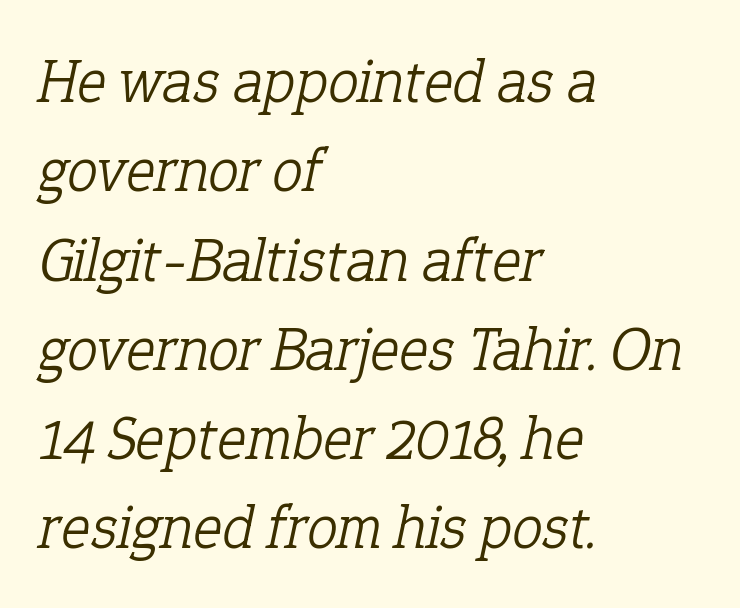
Q: Is the text bold? A: No.
Q: Is the text italic (slanted)? A: Yes, it leans right by about 12 degrees.
Q: Is the typeface a serif or a sans-serif typeface? A: Serif.
Q: Is the text underlined? A: No.
Q: How is the paragraph aligned? A: Left-aligned.
Q: Is the spacing between letters normal or unusually wide? A: Normal.
Q: Is the spacing between lines tight, normal or loose? A: Normal.
Q: Width (condensed, normal, or wide)? A: Normal.
Q: Stroke contrast? A: Low.
Q: x-height? A: Medium.
Q: Monospaced? A: No.
